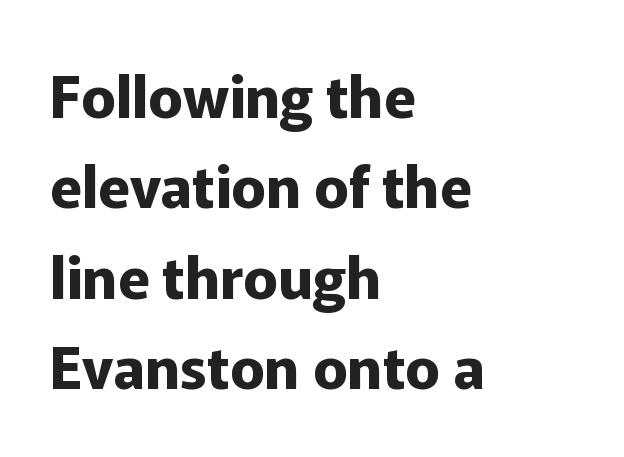
Notice how the stems are strictly vertical — no italics here. To sum up the face: it is a sans, with no serifs. In CSS terms this would be text-align: left. Nobody touched the tracking dial on this one. The strip under each line holds only bare page.
